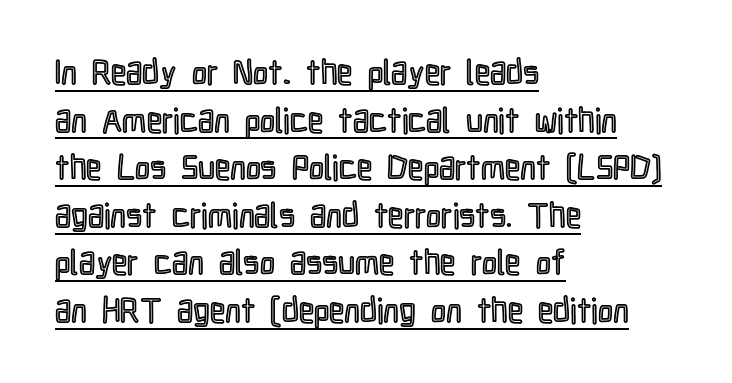
{"italic": "no", "width": "condensed", "x_height": "medium", "monospaced": "no", "underline": "yes", "align": "left", "line_spacing": "normal", "line_spacing_ratio": 1.4, "letter_spacing": "normal", "letter_spacing_em": 0.0, "glyph_px": 34}
